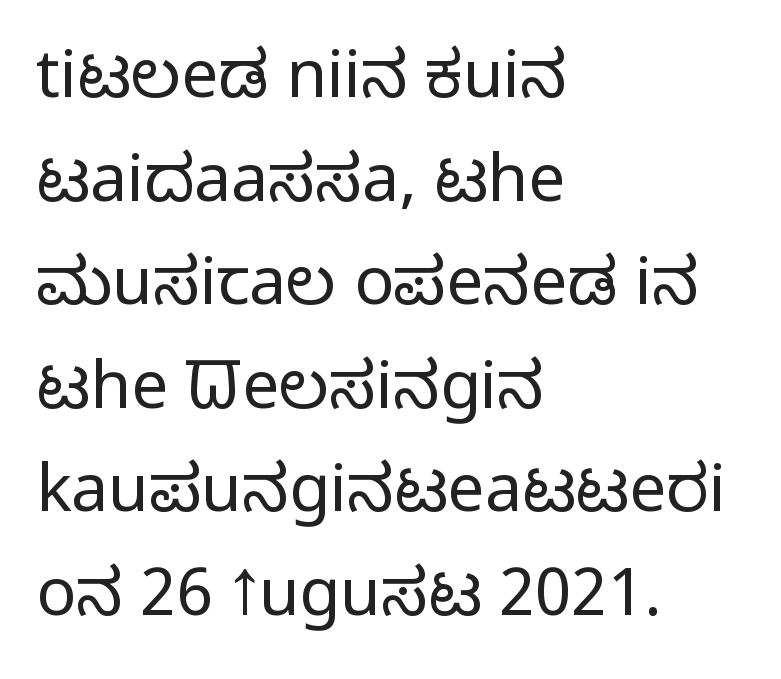
Q: Is the text bold? A: No.
Q: Is the text italic (slanted)? A: No, it is upright.
Q: Is the typeface a serif or a sans-serif typeface? A: Sans-serif.
Q: Is the text underlined? A: No.
Q: How is the paragraph aligned? A: Left-aligned.
Q: Is the spacing between letters normal or unusually wide? A: Normal.
Q: Is the spacing between lines tight, normal or loose? A: Normal.
Q: Width (condensed, normal, or wide)? A: Condensed.
Q: Stroke contrast? A: Low.
Q: x-height? A: Large.
Q: Monospaced? A: No.
